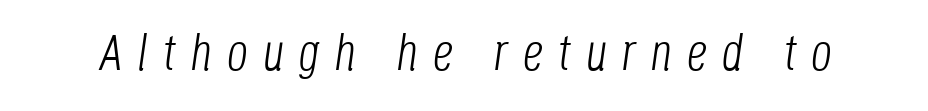
Q: Is the text bold? A: No.
Q: Is the text italic (slanted)? A: Yes, it leans right by about 8 degrees.
Q: Is the text underlined? A: No.
Q: Is the spacing between letters normal or unusually wide? A: Unusually wide.
Q: Width (condensed, normal, or wide)? A: Condensed.
Q: Stroke contrast? A: Low.
Q: x-height? A: Large.
Q: Monospaced? A: No.
